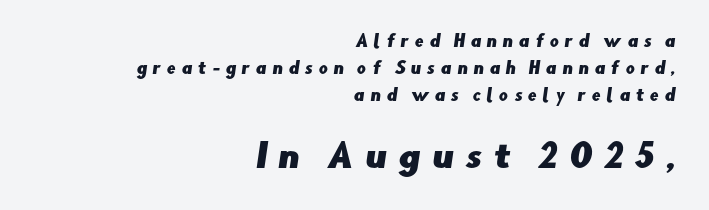
Q: Is the typeface a serif or a sans-serif typeface? A: Sans-serif.
Q: Is the text underlined? A: No.
Q: How is the paragraph aligned? A: Right-aligned.
Q: Is the spacing between letters normal or unusually wide? A: Unusually wide.
Q: Is the spacing between lines tight, normal or loose? A: Normal.
Q: Which block of text is set in a larger size, the first (top) or the second (bottom)? A: The second (bottom) one.
Q: Width (condensed, normal, or wide)? A: Normal.
Q: Stroke contrast? A: Low.
Q: x-height? A: Small.
Q: Monospaced? A: No.
